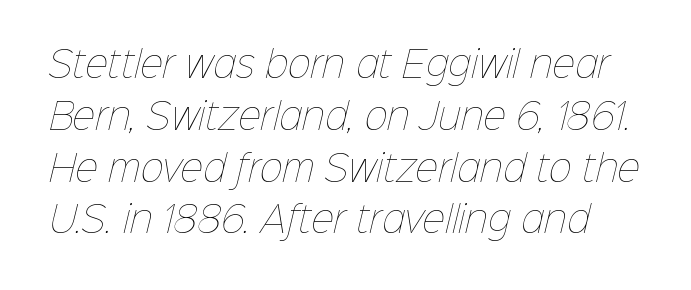
The image shows 35 px thin type; set normal line spacing (1.48x), normal letter spacing, not underlined; low stroke contrast and a medium x-height.
